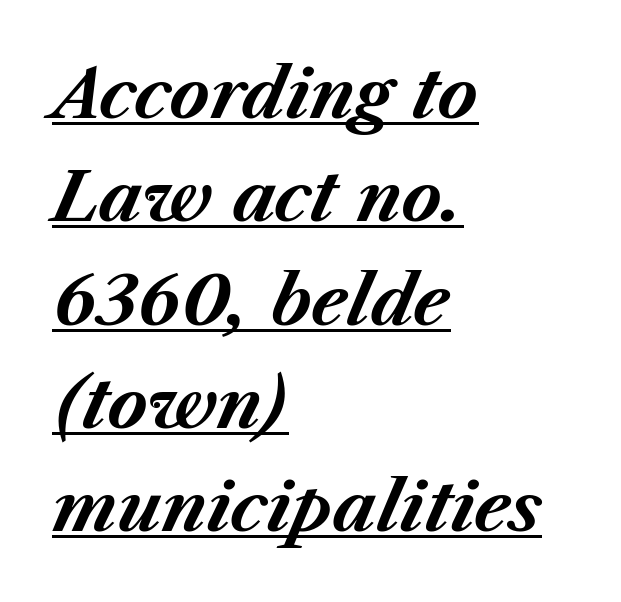
The image shows 68 px bold type, italic (leaning right); set left-aligned, normal line spacing (1.52x), normal letter spacing, underlined; medium stroke contrast and a medium x-height.
